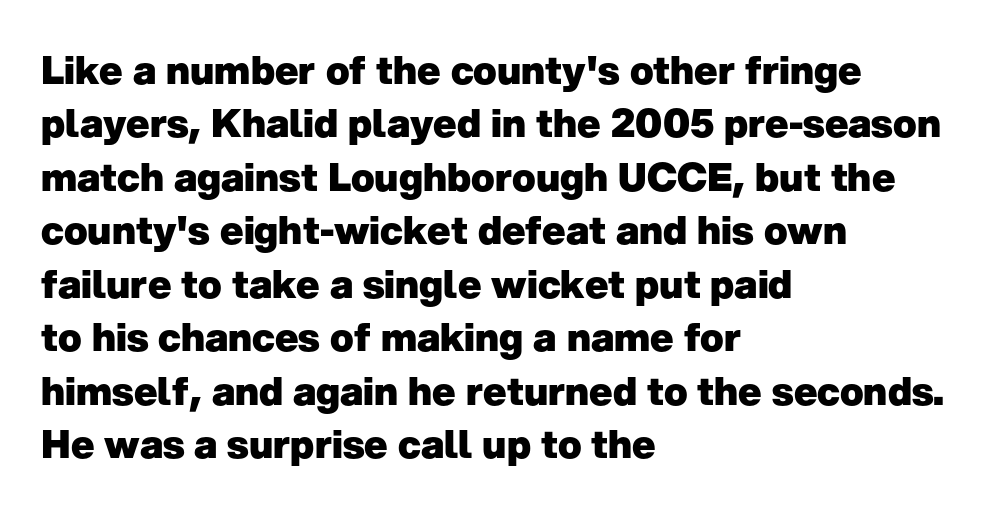
The image shows 39 px heavy sans-serif type, upright; set left-aligned, normal line spacing (1.37x), normal letter spacing, not underlined; low stroke contrast and a medium x-height.
